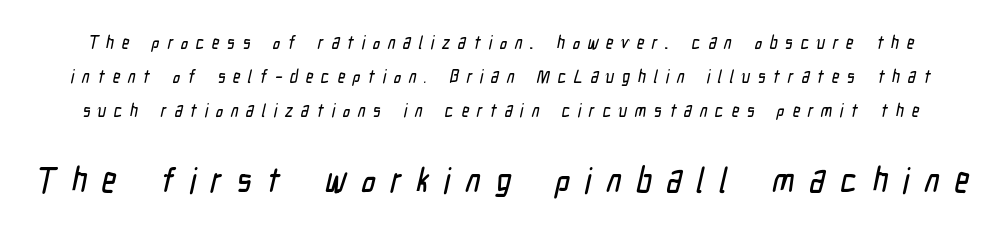
{"serif": "no", "width": "condensed", "stroke_contrast": "low", "x_height": "medium", "monospaced": "no", "underline": "no", "line_spacing_ratio": 1.89, "letter_spacing": "wide", "letter_spacing_em": 0.43, "larger_block": "second", "size_ratio": 1.94, "glyph_px": 35}
